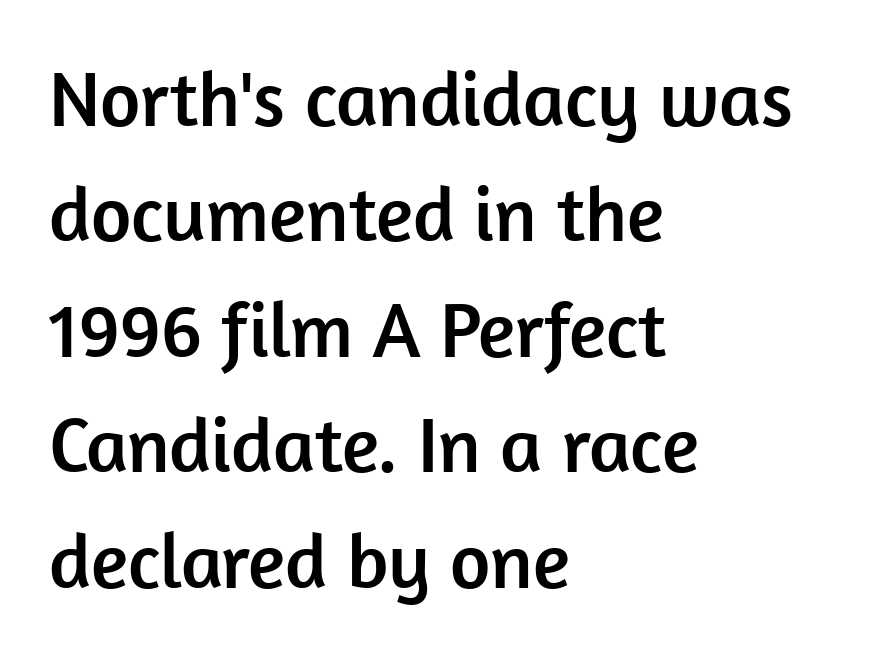
{"serif": "no", "italic": "no", "width": "normal", "stroke_contrast": "low", "x_height": "medium", "monospaced": "no", "underline": "no", "align": "left", "line_spacing": "normal", "line_spacing_ratio": 1.48, "letter_spacing": "normal", "letter_spacing_em": 0.0, "glyph_px": 78}
